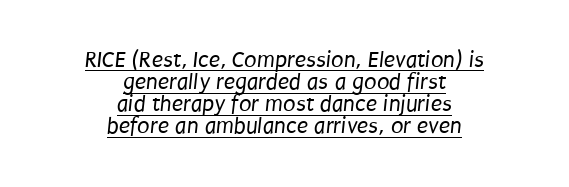
Q: Is the text bold? A: No.
Q: Is the text underlined? A: Yes.
Q: How is the paragraph aligned? A: Centered.
Q: Is the spacing between letters normal or unusually wide? A: Normal.
Q: Is the spacing between lines tight, normal or loose? A: Tight.
